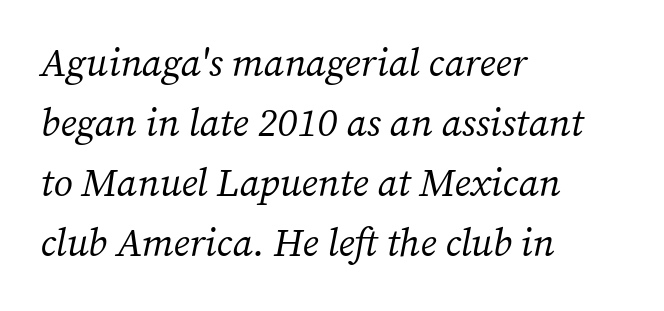
{"serif": "yes", "italic": "yes", "lean": "right", "slant_degrees": 12, "bold": "no", "weight": "regular", "width": "normal", "stroke_contrast": "medium", "x_height": "medium", "monospaced": "no", "underline": "no", "align": "left", "line_spacing": "normal", "line_spacing_ratio": 1.54, "letter_spacing": "normal", "letter_spacing_em": 0.0, "glyph_px": 39}
